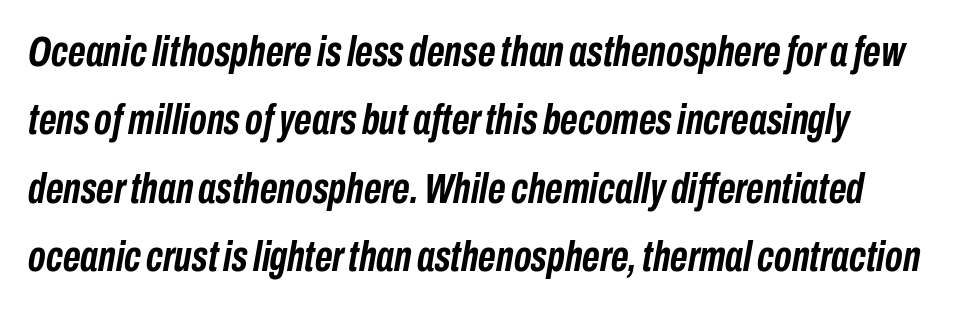
{"italic": "yes", "lean": "right", "slant_degrees": 10, "bold": "yes", "weight": "semibold", "width": "condensed", "stroke_contrast": "low", "x_height": "medium", "monospaced": "no", "underline": "no", "line_spacing": "normal", "line_spacing_ratio": 1.59, "letter_spacing": "normal", "letter_spacing_em": 0.0, "glyph_px": 43}
